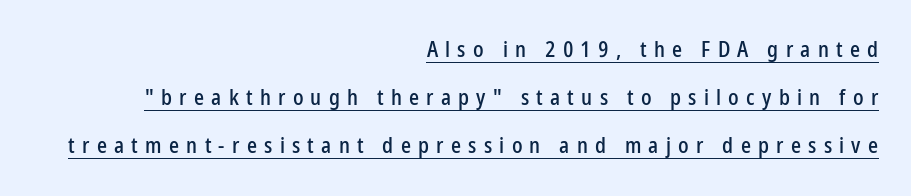
The image shows 22 px text type, upright; set right-aligned, loose line spacing (2.19x), unusually wide letter spacing (+0.33 em), underlined.
